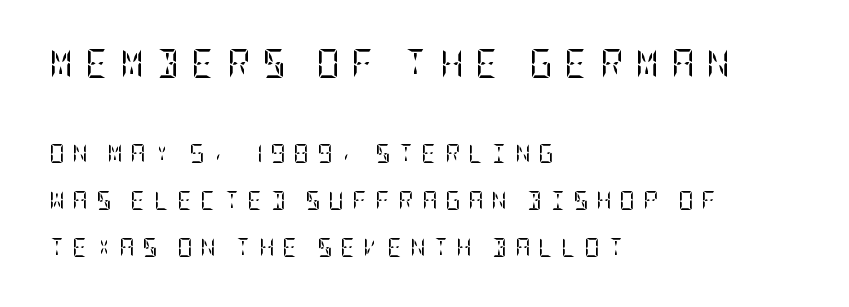
The image shows 29 px regular-weight, condensed serif type, upright; set left-aligned, loose line spacing (2.48x), unusually wide letter spacing (+0.41 em), not underlined; the first (top) block is 1.53x larger; low stroke contrast and a large x-height.
